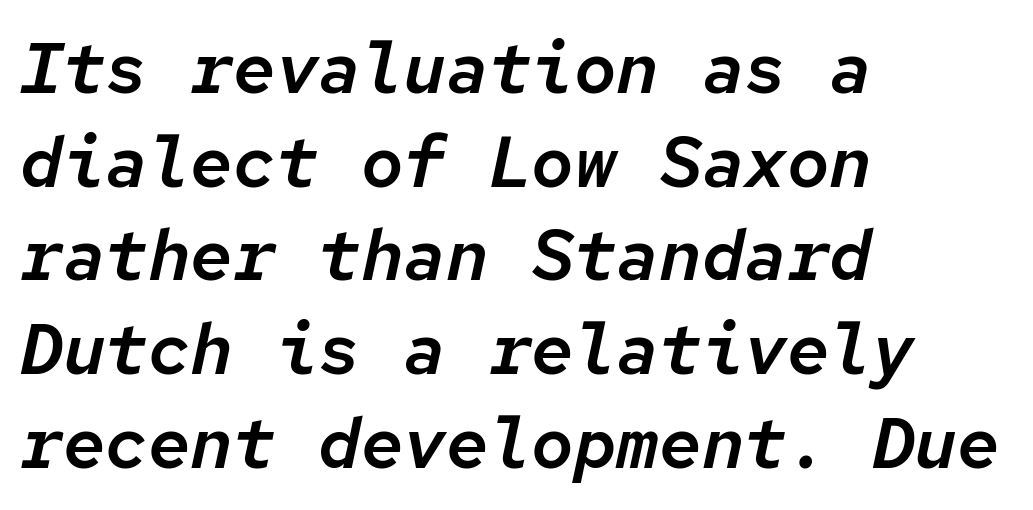
{"italic": "yes", "lean": "right", "slant_degrees": 12, "width": "normal", "stroke_contrast": "low", "x_height": "medium", "monospaced": "yes", "underline": "no", "align": "left", "line_spacing": "normal", "line_spacing_ratio": 1.32, "letter_spacing": "normal", "letter_spacing_em": 0.0, "glyph_px": 71}
